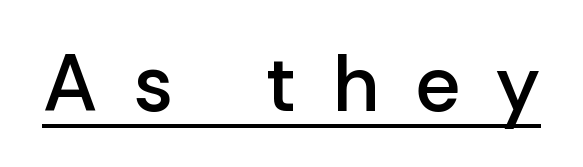
The image shows 80 px semibold sans-serif type, upright; set unusually wide letter spacing (+0.46 em), underlined; low stroke contrast and a medium x-height.
